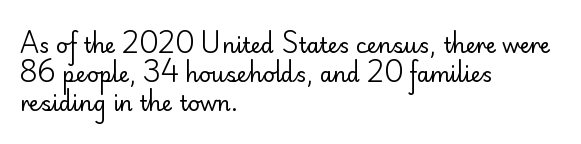
Q: Is the text bold? A: No.
Q: Is the text italic (slanted)? A: No, it is upright.
Q: Is the text underlined? A: No.
Q: How is the paragraph aligned? A: Left-aligned.
Q: Is the spacing between letters normal or unusually wide? A: Normal.
Q: Is the spacing between lines tight, normal or loose? A: Normal.
